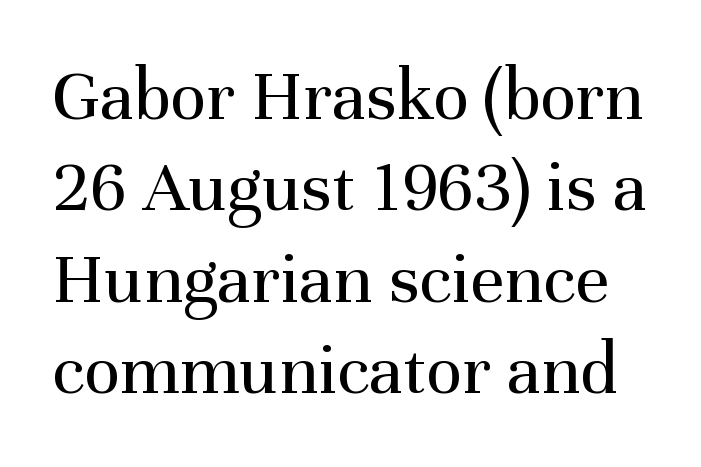
Q: Is the text bold? A: No.
Q: Is the text italic (slanted)? A: No, it is upright.
Q: Is the typeface a serif or a sans-serif typeface? A: Serif.
Q: Is the text underlined? A: No.
Q: Is the spacing between letters normal or unusually wide? A: Normal.
Q: Width (condensed, normal, or wide)? A: Normal.
Q: Stroke contrast? A: Medium.
Q: x-height? A: Medium.
Q: Monospaced? A: No.
